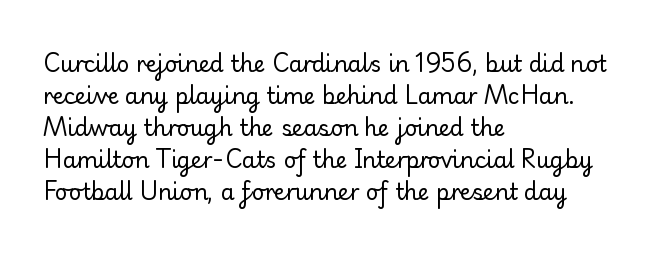
Q: Is the text bold? A: No.
Q: Is the text italic (slanted)? A: No, it is upright.
Q: Is the text underlined? A: No.
Q: How is the paragraph aligned? A: Left-aligned.
Q: Is the spacing between letters normal or unusually wide? A: Normal.
Q: Is the spacing between lines tight, normal or loose? A: Normal.
